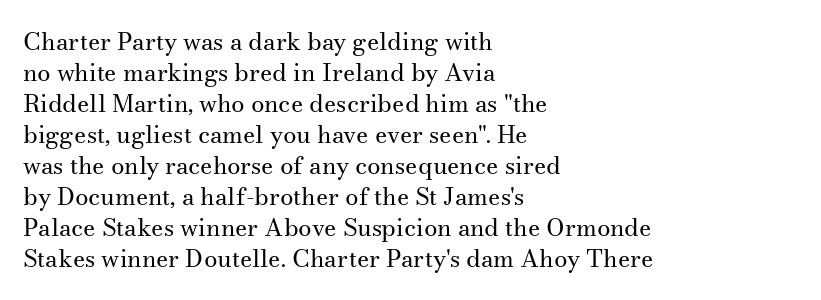
Q: Is the text bold? A: No.
Q: Is the text italic (slanted)? A: No, it is upright.
Q: Is the text underlined? A: No.
Q: How is the paragraph aligned? A: Left-aligned.
Q: Is the spacing between letters normal or unusually wide? A: Normal.
Q: Is the spacing between lines tight, normal or loose? A: Normal.
